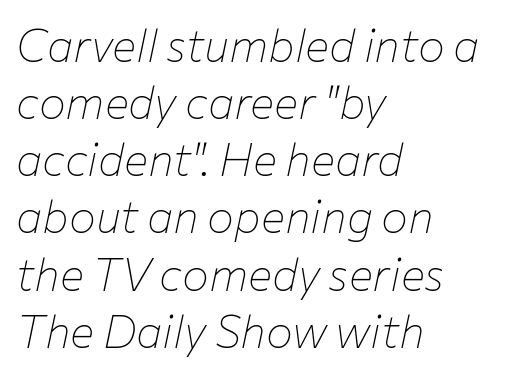
Q: Is the text bold? A: No.
Q: Is the text italic (slanted)? A: Yes, it leans right by about 12 degrees.
Q: Is the text underlined? A: No.
Q: How is the paragraph aligned? A: Left-aligned.
Q: Is the spacing between letters normal or unusually wide? A: Normal.
Q: Is the spacing between lines tight, normal or loose? A: Normal.
Q: Width (condensed, normal, or wide)? A: Normal.
Q: Stroke contrast? A: Low.
Q: x-height? A: Medium.
Q: Monospaced? A: No.
